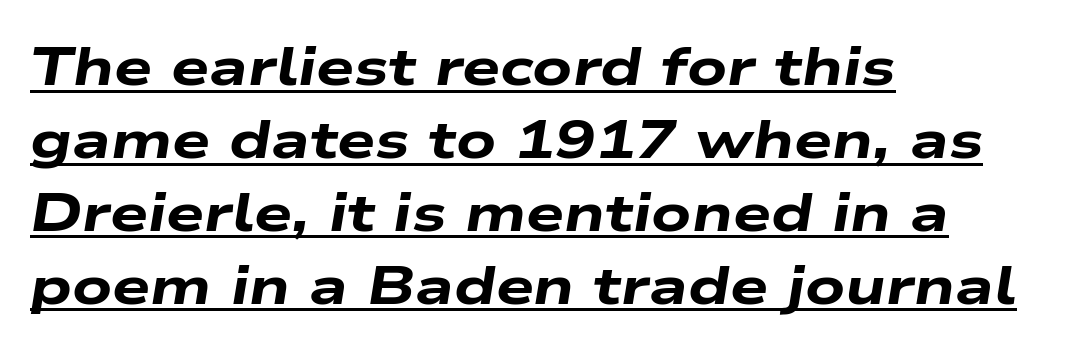
Q: Is the text bold? A: Yes.
Q: Is the text italic (slanted)? A: Yes, it leans right by about 9 degrees.
Q: Is the text underlined? A: Yes.
Q: How is the paragraph aligned? A: Left-aligned.
Q: Is the spacing between letters normal or unusually wide? A: Normal.
Q: Is the spacing between lines tight, normal or loose? A: Normal.
Q: Width (condensed, normal, or wide)? A: Wide.
Q: Stroke contrast? A: Low.
Q: x-height? A: Medium.
Q: Monospaced? A: No.
